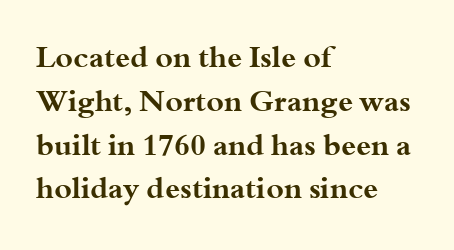
{"serif": "yes", "italic": "no", "bold": "yes", "weight": "bold", "width": "wide", "stroke_contrast": "medium", "x_height": "small", "monospaced": "no", "underline": "no", "align": "left", "line_spacing": "normal", "line_spacing_ratio": 1.46, "letter_spacing": "normal", "letter_spacing_em": 0.0, "glyph_px": 30}
